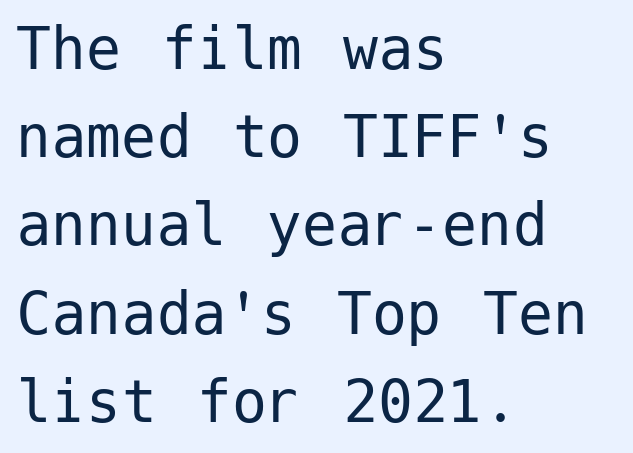
The image shows 70 px regular-weight sans-serif type, upright; set left-aligned, normal line spacing (1.26x), normal letter spacing, not underlined; low stroke contrast and a medium x-height.
